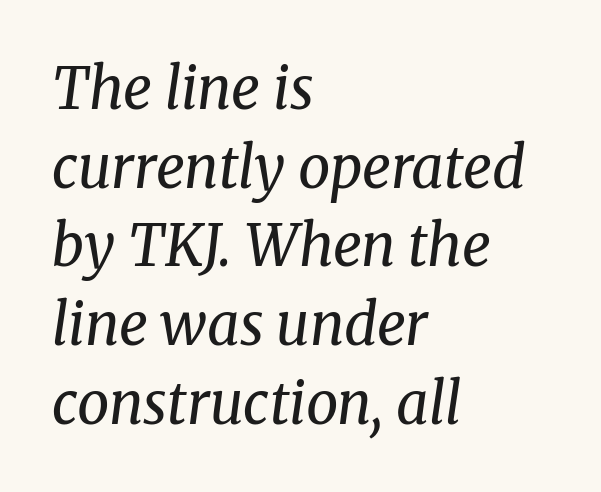
The typeface has the unassuming heft of standard copy or less. In terms of letterform style, serifs are clearly present. Visually the block forms a straight wall on the left and a jagged coastline on the right. The rows are spaced the way most documents space them. Underline: absent. Is the letter spacing exaggerated? No — it looks like the ordinary default.
